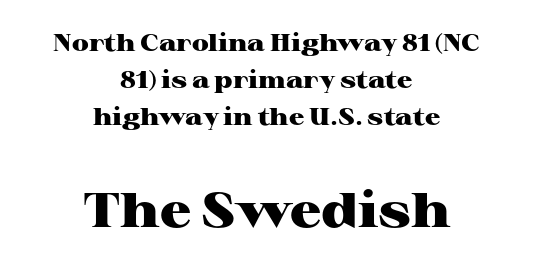
{"serif": "yes", "italic": "no", "bold": "yes", "weight": "heavy", "width": "wide", "stroke_contrast": "high", "x_height": "medium", "monospaced": "no", "underline": "no", "align": "center", "line_spacing": "normal", "line_spacing_ratio": 1.55, "letter_spacing": "normal", "letter_spacing_em": 0.0, "larger_block": "second", "size_ratio": 2.04, "glyph_px": 49}
